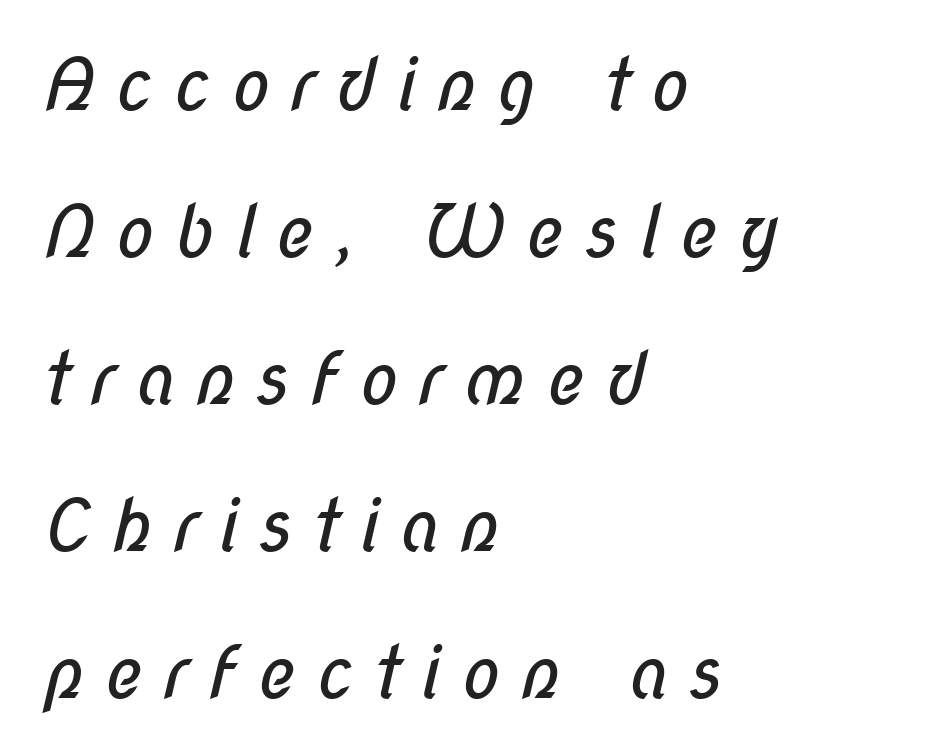
Interline gaps are noticeably wide in this sample. Underline: absent. The letters are spread apart with noticeably loose tracking. Think of a printed novel: that variable character pitch is what you see here. Is this a heavy cut? Hardly; it is regular or lighter. Unlike a traditional serif, this face leaves its strokes unadorned.
